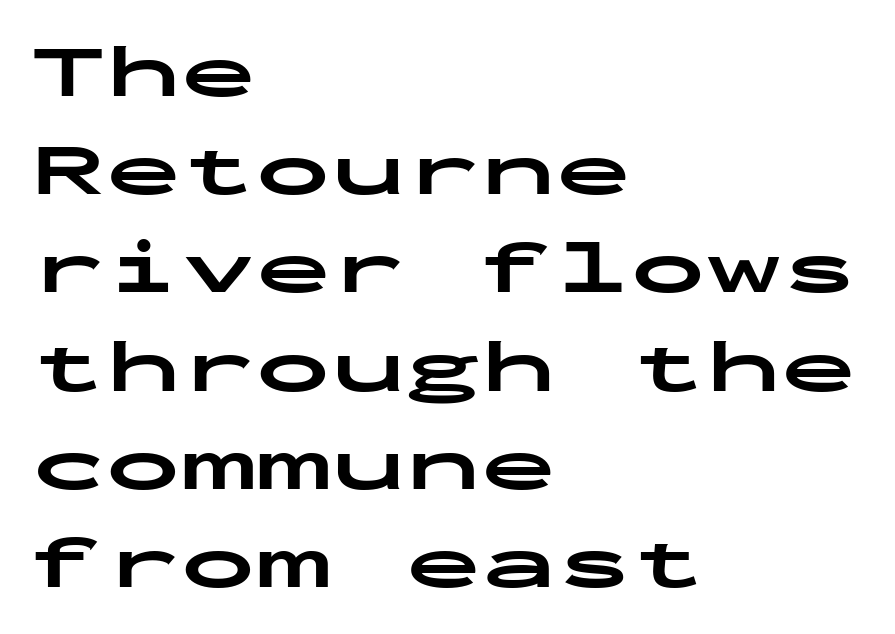
Q: Is the text bold? A: Yes.
Q: Is the text italic (slanted)? A: No, it is upright.
Q: Is the typeface a serif or a sans-serif typeface? A: Sans-serif.
Q: Is the text underlined? A: No.
Q: How is the paragraph aligned? A: Left-aligned.
Q: Is the spacing between letters normal or unusually wide? A: Normal.
Q: Is the spacing between lines tight, normal or loose? A: Normal.
Q: Width (condensed, normal, or wide)? A: Wide.
Q: Stroke contrast? A: Low.
Q: x-height? A: Medium.
Q: Monospaced? A: Yes.
